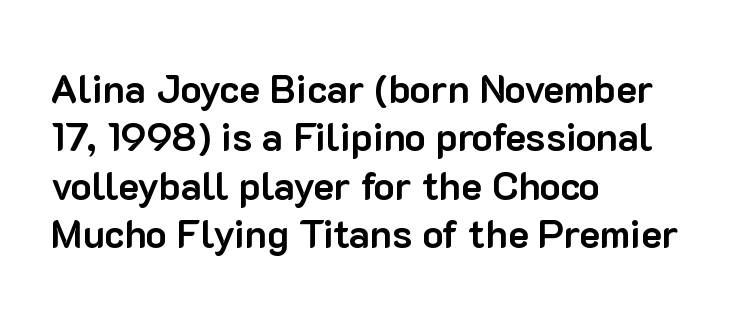
The image shows 39 px bold sans-serif type, upright; set left-aligned, line spacing 1.24x, normal letter spacing, not underlined; low stroke contrast and a medium x-height.
